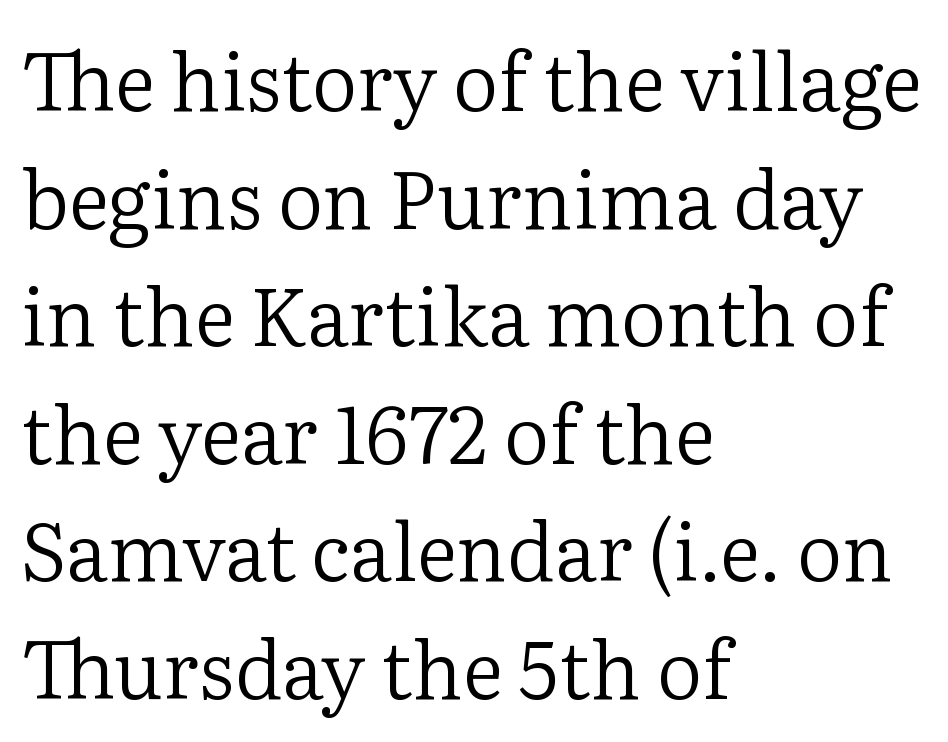
The image shows 80 px regular-weight serif type, upright; set left-aligned, normal line spacing (1.47x), normal letter spacing, not underlined; low stroke contrast and a medium x-height.
